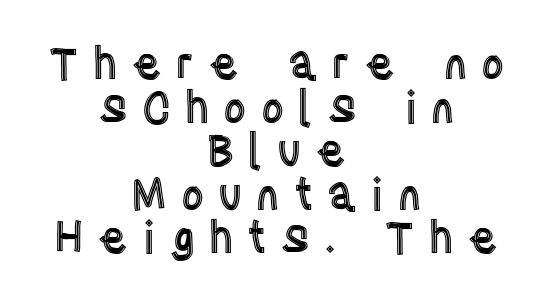
{"italic": "no", "width": "condensed", "x_height": "large", "monospaced": "no", "underline": "no", "align": "center", "line_spacing": "tight", "line_spacing_ratio": 0.99, "letter_spacing": "wide", "letter_spacing_em": 0.32, "glyph_px": 44}
